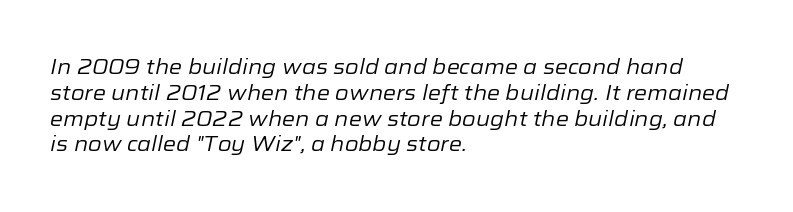
Q: Is the text bold? A: No.
Q: Is the text italic (slanted)? A: Yes, it leans right by about 12 degrees.
Q: Is the text underlined? A: No.
Q: How is the paragraph aligned? A: Left-aligned.
Q: Is the spacing between letters normal or unusually wide? A: Normal.
